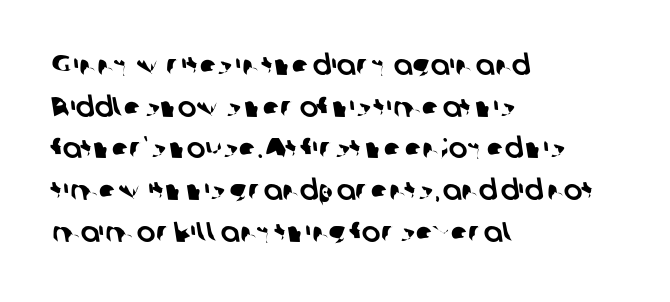
The image shows 28 px sans-serif type; set left-aligned, normal line spacing (1.49x), normal letter spacing, not underlined; low stroke contrast and a medium x-height.
